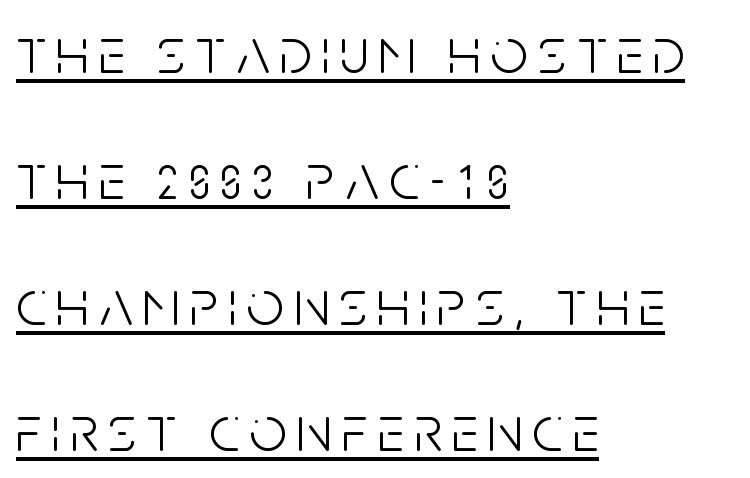
The image shows 66 px light, condensed sans-serif type, upright; set left-aligned, loose line spacing (1.91x), underlined; low stroke contrast and a large x-height.
